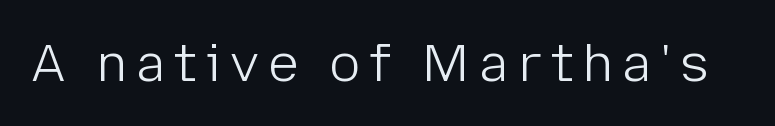
Q: Is the text bold? A: No.
Q: Is the text italic (slanted)? A: No, it is upright.
Q: Is the typeface a serif or a sans-serif typeface? A: Sans-serif.
Q: Is the text underlined? A: No.
Q: Width (condensed, normal, or wide)? A: Normal.
Q: Stroke contrast? A: Low.
Q: x-height? A: Medium.
Q: Monospaced? A: No.
